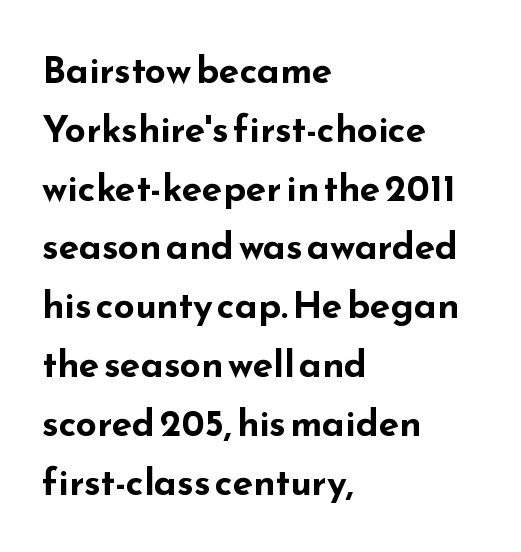
Q: Is the text bold? A: Yes.
Q: Is the text italic (slanted)? A: No, it is upright.
Q: Is the typeface a serif or a sans-serif typeface? A: Sans-serif.
Q: Is the text underlined? A: No.
Q: How is the paragraph aligned? A: Left-aligned.
Q: Is the spacing between letters normal or unusually wide? A: Normal.
Q: Is the spacing between lines tight, normal or loose? A: Normal.
Q: Width (condensed, normal, or wide)? A: Wide.
Q: Stroke contrast? A: Low.
Q: x-height? A: Small.
Q: Monospaced? A: No.
